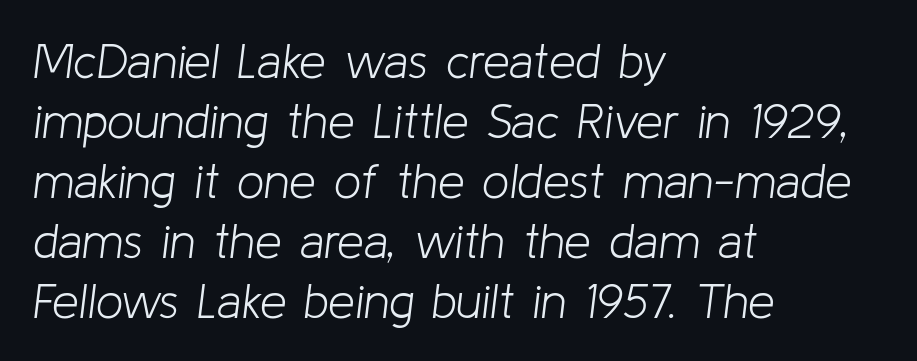
{"italic": "yes", "lean": "right", "slant_degrees": 8, "bold": "no", "weight": "light", "width": "normal", "stroke_contrast": "low", "x_height": "medium", "monospaced": "no", "underline": "no", "align": "left", "line_spacing": "normal", "line_spacing_ratio": 1.25, "letter_spacing": "normal", "letter_spacing_em": 0.0, "glyph_px": 48}
